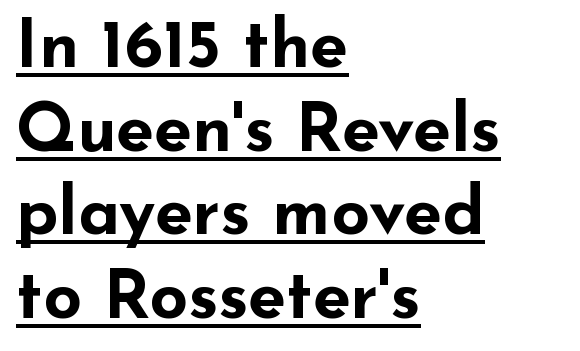
The image shows 68 px bold, wide sans-serif type, upright; set left-aligned, line spacing 1.23x, normal letter spacing, underlined; low stroke contrast and a small x-height.
